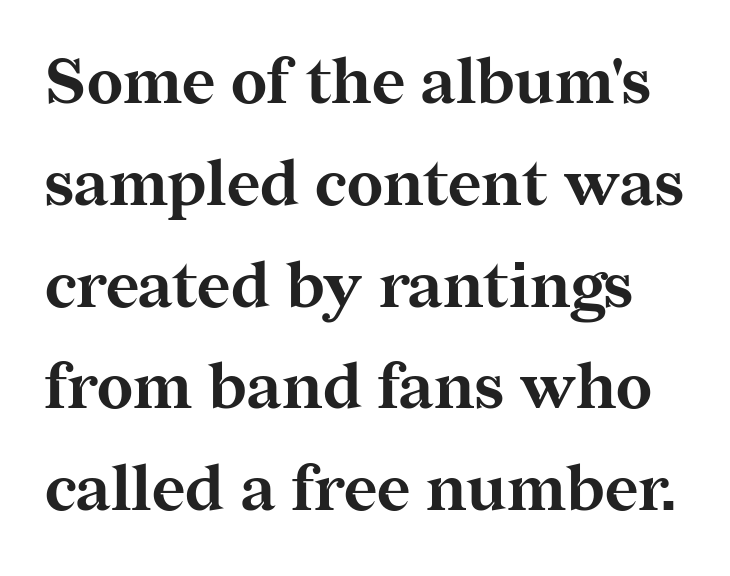
The image shows 64 px bold serif type, upright; set normal line spacing (1.59x), normal letter spacing, not underlined; medium stroke contrast and a medium x-height.
